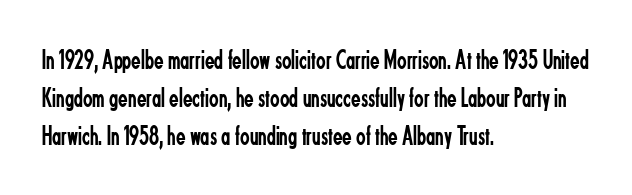
The lines sit at an ordinary, default distance from one another. The letterforms sit at book weight or below. A typesetter would label this face a sans. The ragged edge is on the right, which tells us the setting is flush left. Does the lettering tilt? It doesn't — this is upright. Glyph-to-glyph distance matches everyday printed text.
